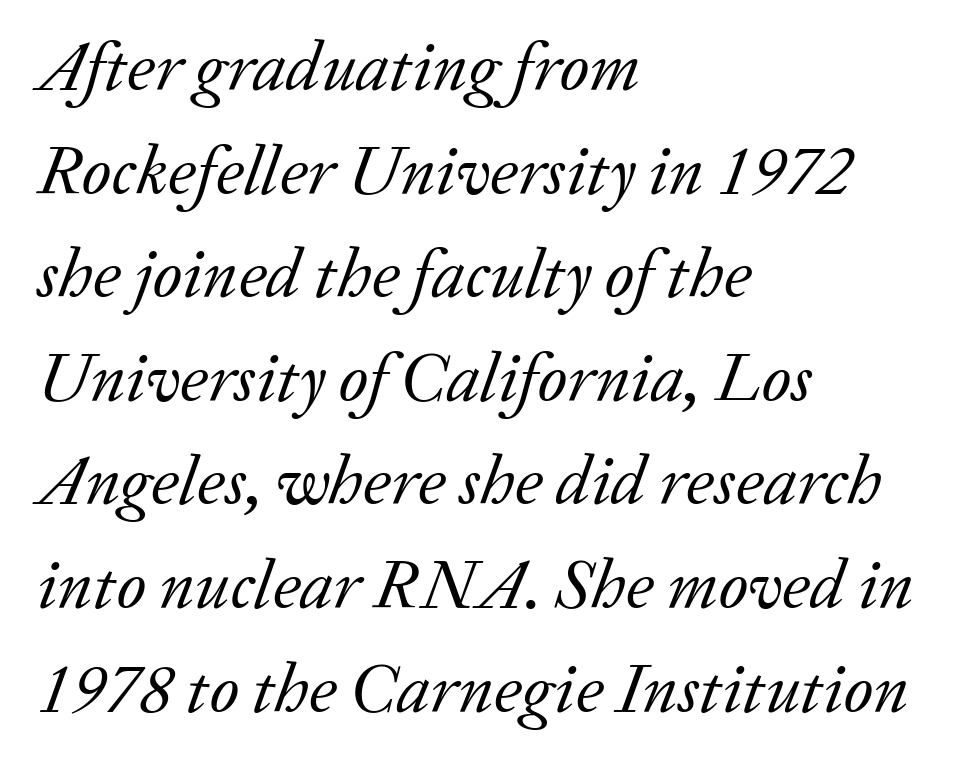
The image shows 70 px regular-weight serif type, italic (leaning right); set left-aligned, normal line spacing (1.48x), normal letter spacing, not underlined; low stroke contrast and a medium x-height.
